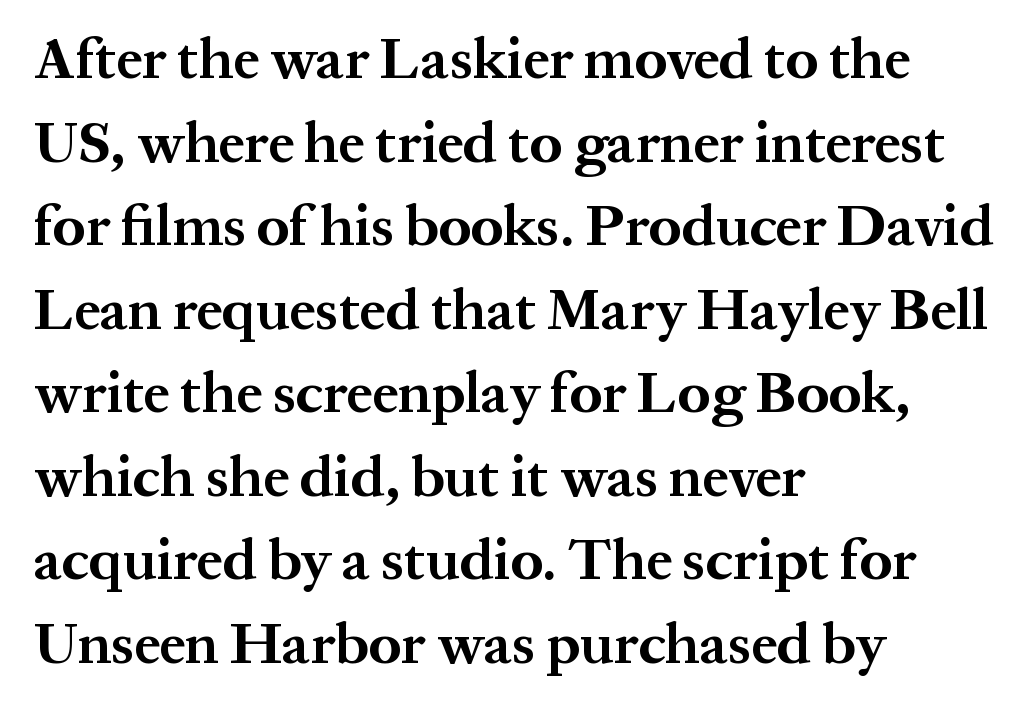
Look at the bottom of the vertical strokes: they flare into serifs here. The space beneath each line is pristine and unruled. A typesetter would call this proportional, since set widths differ per character. The paragraph has a hard left edge and a soft right edge. When letters stand straight like this, we call the style roman or upright.
